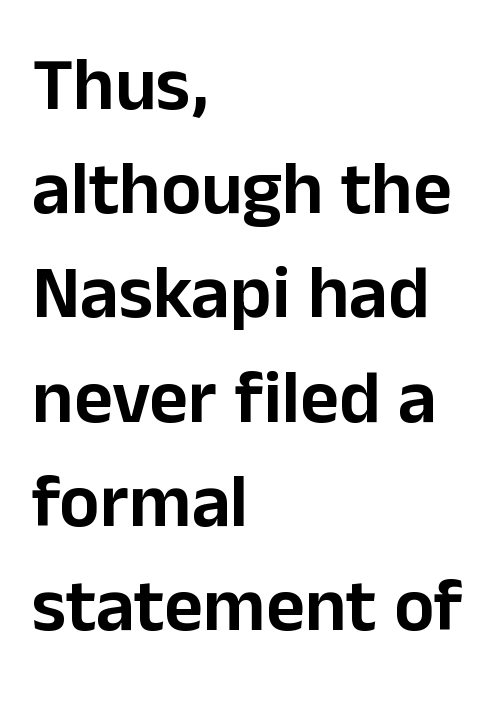
{"serif": "no", "italic": "no", "width": "normal", "stroke_contrast": "low", "x_height": "medium", "monospaced": "no", "underline": "no", "align": "left", "line_spacing": "normal", "line_spacing_ratio": 1.39, "letter_spacing": "normal", "letter_spacing_em": 0.0, "glyph_px": 75}
